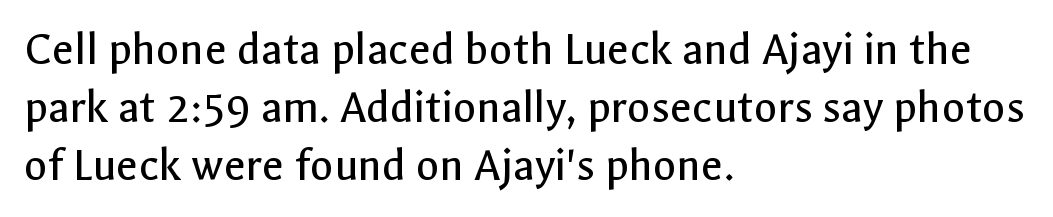
The image shows 48 px regular-weight sans-serif type, upright; set left-aligned, line spacing 1.21x, normal letter spacing, not underlined; a medium x-height.
